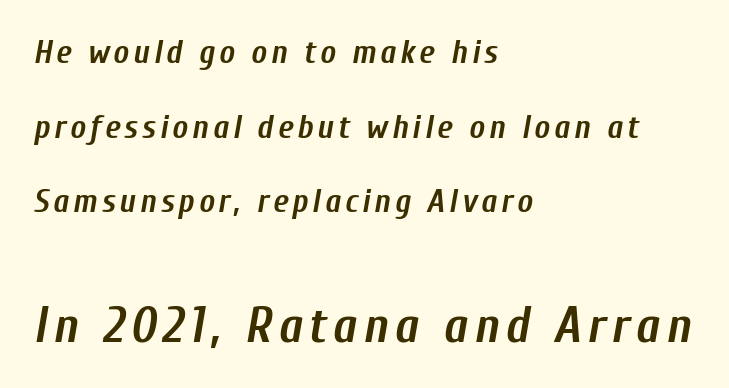
Q: Is the text bold? A: Yes.
Q: Is the text italic (slanted)? A: Yes, it leans right by about 10 degrees.
Q: Is the text underlined? A: No.
Q: How is the paragraph aligned? A: Left-aligned.
Q: Is the spacing between lines tight, normal or loose? A: Loose.
Q: Which block of text is set in a larger size, the first (top) or the second (bottom)? A: The second (bottom) one.
Q: Width (condensed, normal, or wide)? A: Condensed.
Q: Stroke contrast? A: Low.
Q: x-height? A: Medium.
Q: Monospaced? A: No.
